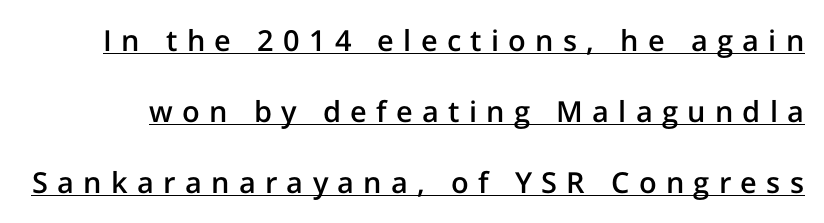
The image shows 29 px semibold sans-serif type, upright; set loose line spacing (2.45x), unusually wide letter spacing (+0.32 em), underlined; low stroke contrast and a medium x-height.
